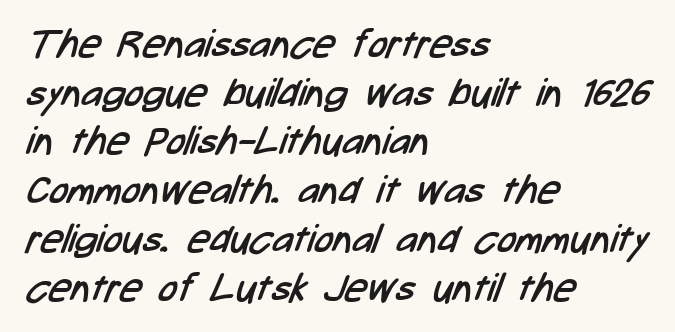
The image shows 39 px regular-weight, condensed sans-serif type; set left-aligned, normal line spacing (1.25x), normal letter spacing, not underlined; low stroke contrast and a medium x-height.
